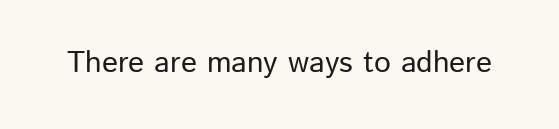
Q: Is the text italic (slanted)? A: No, it is upright.
Q: Is the typeface a serif or a sans-serif typeface? A: Sans-serif.
Q: Is the text underlined? A: No.
Q: Is the spacing between letters normal or unusually wide? A: Normal.
Q: Width (condensed, normal, or wide)? A: Normal.
Q: Stroke contrast? A: Low.
Q: x-height? A: Medium.
Q: Monospaced? A: No.
